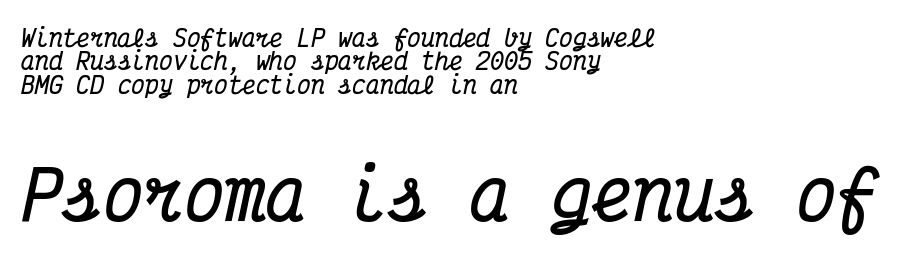
The image shows 68 px bold, condensed serif type, italic (leaning right), monospaced; set left-aligned, tight line spacing (1.02x), normal letter spacing, not underlined; the second (bottom) block is 2.96x larger; medium stroke contrast and a medium x-height.
